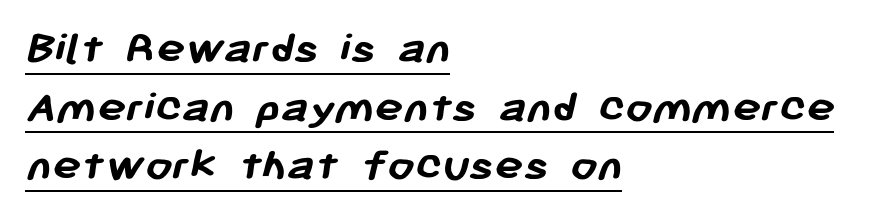
The image shows 48 px semibold sans-serif type; set left-aligned, line spacing 1.22x, normal letter spacing, underlined; low stroke contrast and a medium x-height.
